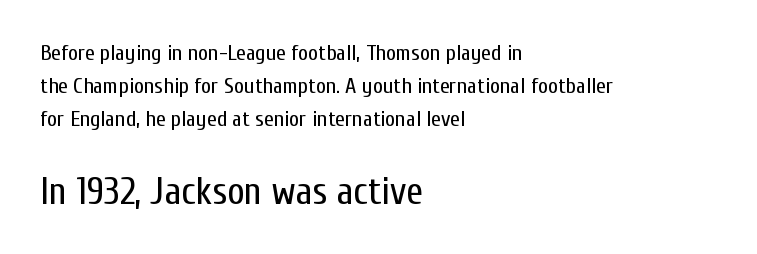
{"serif": "no", "italic": "no", "bold": "no", "weight": "regular", "width": "condensed", "stroke_contrast": "low", "x_height": "medium", "monospaced": "no", "underline": "no", "align": "left", "line_spacing": "normal", "line_spacing_ratio": 1.49, "letter_spacing": "normal", "letter_spacing_em": 0.0, "larger_block": "second", "size_ratio": 1.73, "glyph_px": 38}
